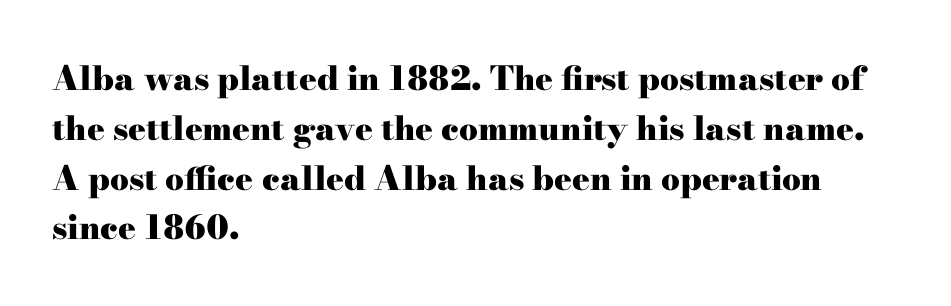
The image shows 33 px heavy, wide serif type, upright; set left-aligned, normal line spacing (1.51x), normal letter spacing, not underlined; high stroke contrast and a small x-height.
